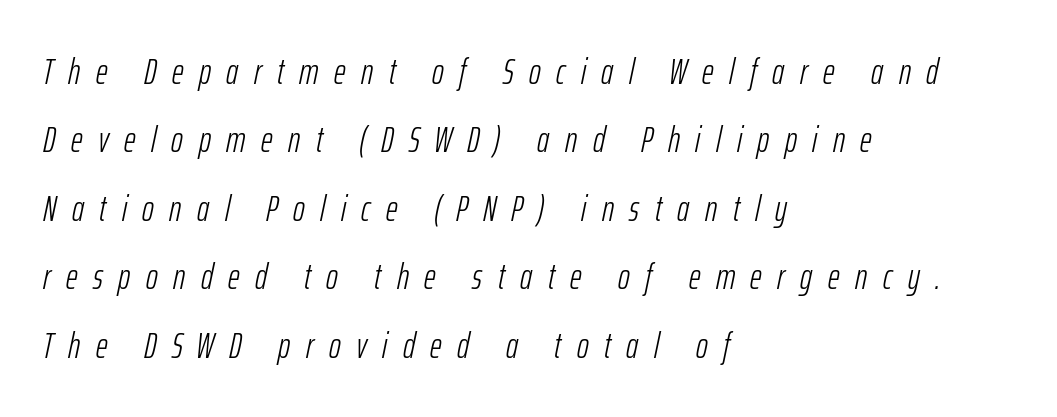
The strip under each line holds only bare page. A typesetter would call this proportional, since set widths differ per character. The paragraph has a hard left edge and a soft right edge. Unbolded letterforms with no extra heft.
